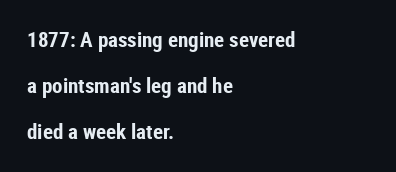
Pretty heavy lettering here — definitely bold. Upright lettering throughout. There is no visible air inserted between adjacent glyphs. The gap between lines stays unmarked. All the whitespace from short lines collects on the right. The rendering uses a large line-height, opening up the rows.
